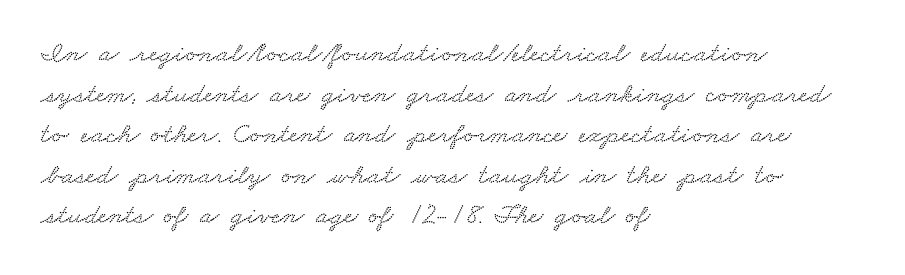
Q: Is the text underlined? A: No.
Q: How is the paragraph aligned? A: Left-aligned.
Q: Is the spacing between letters normal or unusually wide? A: Normal.
Q: Is the spacing between lines tight, normal or loose? A: Normal.
Q: Width (condensed, normal, or wide)? A: Wide.
Q: Stroke contrast? A: Low.
Q: x-height? A: Small.
Q: Monospaced? A: No.
